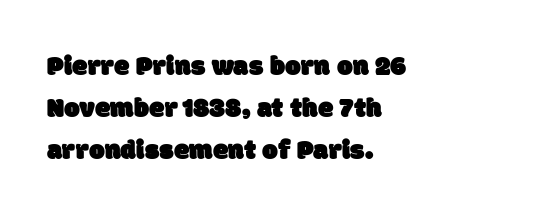
Baseline-to-baseline distance is the conventional proportion of letter height. Each line starts at the same left margin while the right side varies. A typesetter would label this face a sans. You could not count columns in this text — the font is proportionally spaced.
